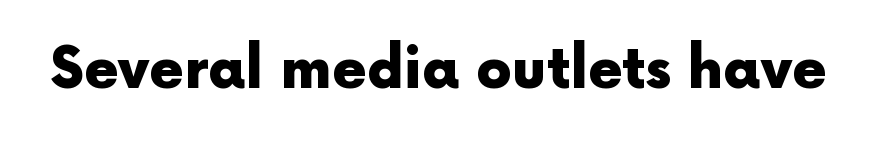
The image shows 56 px heavy sans-serif type, upright; set normal letter spacing, not underlined; a medium x-height.
